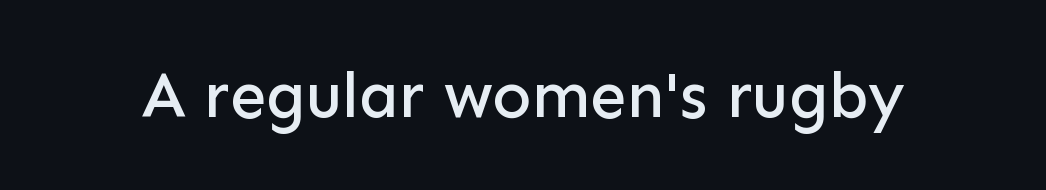
Q: Is the text italic (slanted)? A: No, it is upright.
Q: Is the typeface a serif or a sans-serif typeface? A: Sans-serif.
Q: Is the text underlined? A: No.
Q: Is the spacing between letters normal or unusually wide? A: Normal.
Q: Width (condensed, normal, or wide)? A: Normal.
Q: Stroke contrast? A: Low.
Q: x-height? A: Medium.
Q: Monospaced? A: No.
